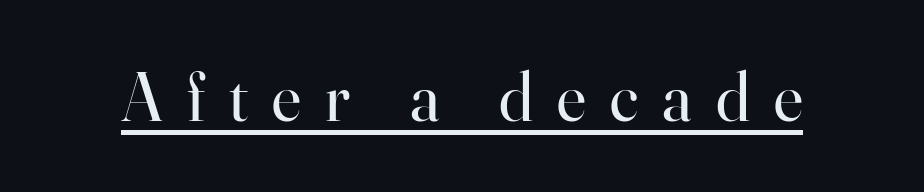
{"serif": "yes", "italic": "no", "bold": "no", "weight": "regular", "width": "normal", "stroke_contrast": "high", "x_height": "small", "monospaced": "no", "underline": "yes", "letter_spacing": "wide", "letter_spacing_em": 0.35, "glyph_px": 69}
